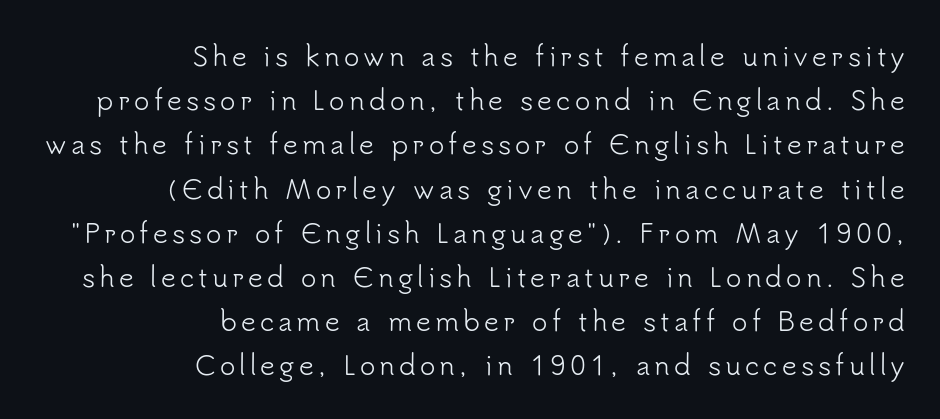
{"italic": "no", "bold": "no", "underline": "no", "align": "right", "line_spacing": "normal", "line_spacing_ratio": 1.7, "glyph_px": 26}
